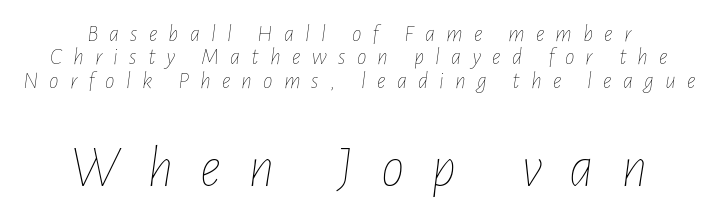
Q: Is the text bold? A: No.
Q: Is the text italic (slanted)? A: Yes, it leans right by about 7 degrees.
Q: Is the text underlined? A: No.
Q: Is the spacing between letters normal or unusually wide? A: Unusually wide.
Q: Is the spacing between lines tight, normal or loose? A: Tight.
Q: Which block of text is set in a larger size, the first (top) or the second (bottom)? A: The second (bottom) one.
Q: Width (condensed, normal, or wide)? A: Condensed.
Q: Stroke contrast? A: Low.
Q: x-height? A: Medium.
Q: Monospaced? A: No.
